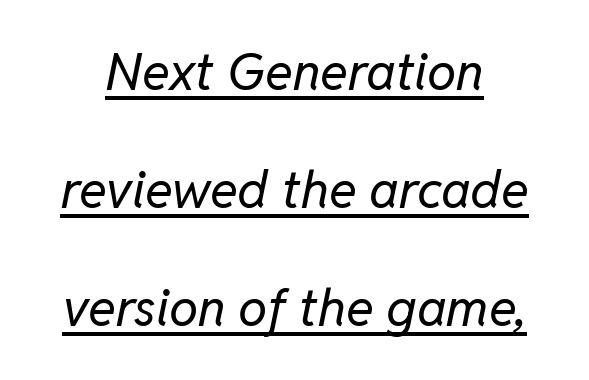
Q: Is the text bold? A: No.
Q: Is the text italic (slanted)? A: Yes, it leans right by about 11 degrees.
Q: Is the text underlined? A: Yes.
Q: How is the paragraph aligned? A: Centered.
Q: Is the spacing between letters normal or unusually wide? A: Normal.
Q: Is the spacing between lines tight, normal or loose? A: Loose.
Q: Width (condensed, normal, or wide)? A: Normal.
Q: Stroke contrast? A: Low.
Q: x-height? A: Medium.
Q: Monospaced? A: No.
